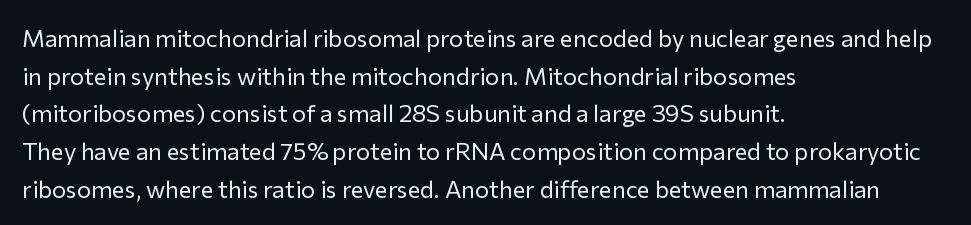
The image shows 24 px text type, upright; set left-aligned, normal line spacing (1.57x), normal letter spacing, not underlined.
